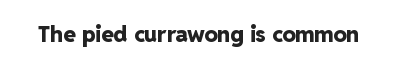
The image shows 22 px bold type, upright; set normal letter spacing, not underlined.
